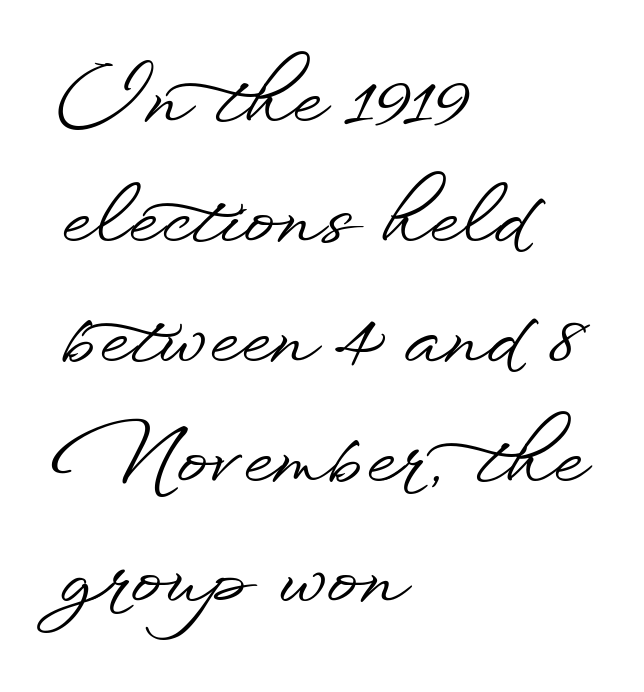
The image shows 77 px wide sans-serif type; set left-aligned, normal line spacing (1.56x), normal letter spacing, not underlined; low stroke contrast and a small x-height.
